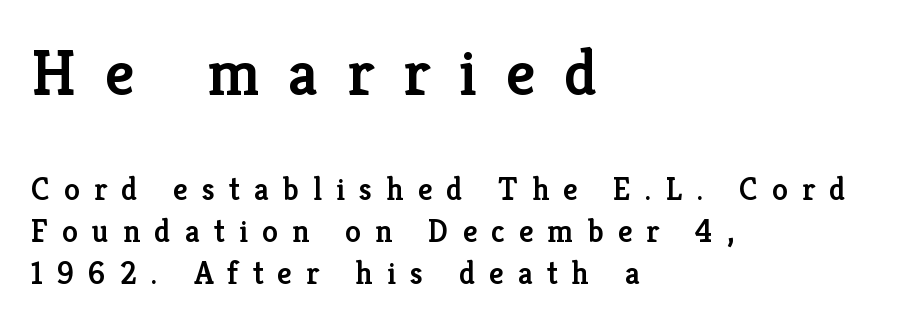
The foot of each line stays bare and open. This rendering widens character spacing well past its baseline value. Block one is the big one; block two sits smaller underneath. The paragraph shown leans on its left margin. A typesetter would call this leading conventional body-copy spacing. Do the characters align in a grid? No, the font is proportional.
